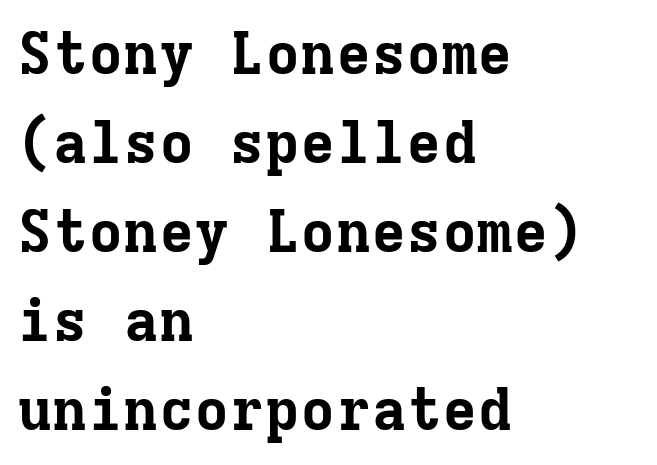
The image shows 59 px bold serif type, upright, monospaced; set left-aligned, normal line spacing (1.51x), normal letter spacing, not underlined; low stroke contrast and a medium x-height.
